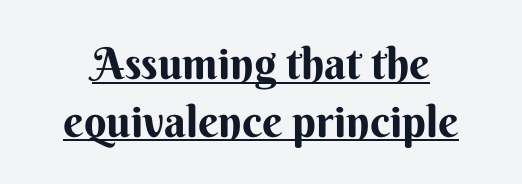
The image shows 44 px bold sans-serif type, upright; set normal line spacing (1.31x), normal letter spacing, underlined; medium stroke contrast and a small x-height.
